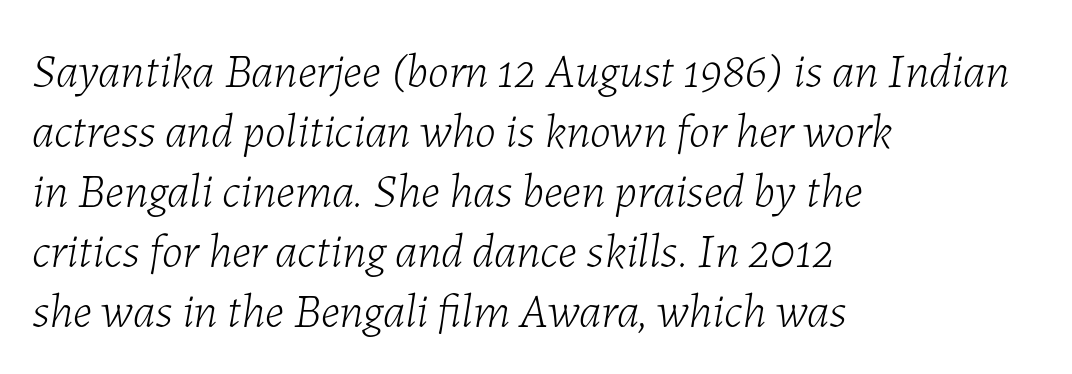
The image shows 48 px light type, italic (leaning right); set left-aligned, normal line spacing (1.25x), normal letter spacing, not underlined; low stroke contrast and a medium x-height.
